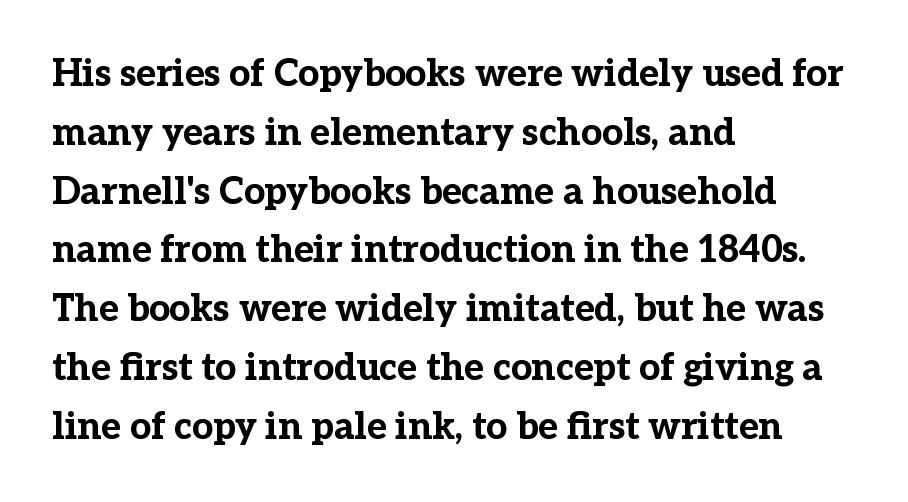
{"serif": "yes", "italic": "no", "bold": "yes", "weight": "bold", "width": "normal", "stroke_contrast": "low", "x_height": "medium", "monospaced": "no", "underline": "no", "align": "left", "line_spacing": "normal", "line_spacing_ratio": 1.59, "letter_spacing": "normal", "letter_spacing_em": 0.0, "glyph_px": 37}
